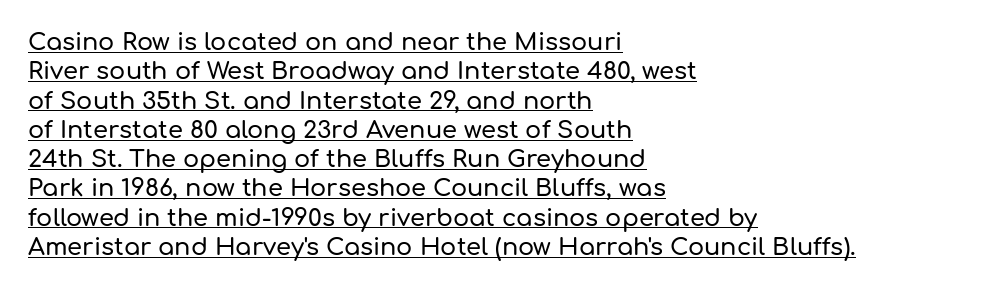
The image shows 24 px text type, upright; set left-aligned, line spacing 1.22x, normal letter spacing, underlined.
